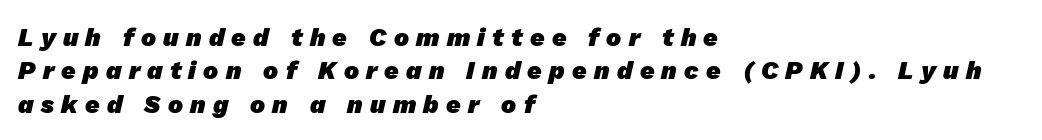
Compared with typical paragraphs, the rows here are spaced about the same. The passage is arranged the way most books set body copy — flush left. Strong, thick strokes mark this as bold type. Has an underline been added? It has not. Students, note that the glyphs here are deliberately spaced far apart.
